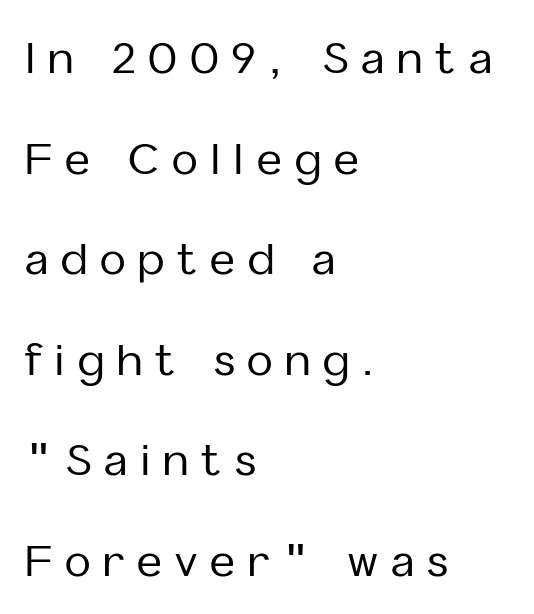
{"serif": "no", "italic": "no", "width": "normal", "stroke_contrast": "low", "x_height": "medium", "monospaced": "no", "underline": "no", "align": "left", "line_spacing": "loose", "line_spacing_ratio": 2.34, "letter_spacing": "wide", "letter_spacing_em": 0.3, "glyph_px": 43}
